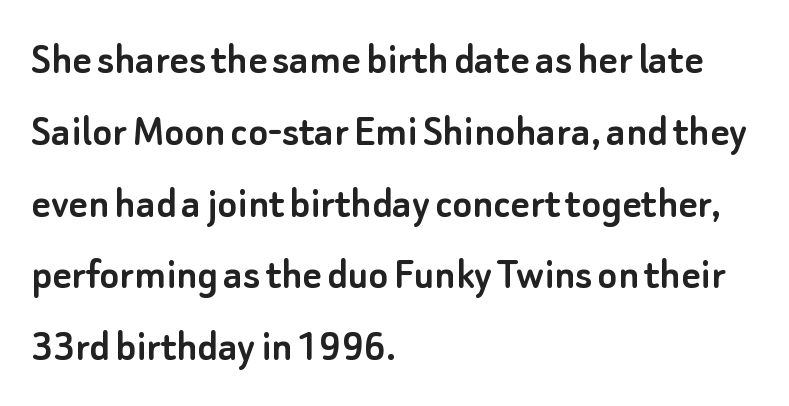
Q: Is the text italic (slanted)? A: No, it is upright.
Q: Is the typeface a serif or a sans-serif typeface? A: Sans-serif.
Q: Is the text underlined? A: No.
Q: How is the paragraph aligned? A: Left-aligned.
Q: Is the spacing between letters normal or unusually wide? A: Normal.
Q: Is the spacing between lines tight, normal or loose? A: Normal.
Q: Width (condensed, normal, or wide)? A: Normal.
Q: Stroke contrast? A: Low.
Q: x-height? A: Small.
Q: Monospaced? A: No.
